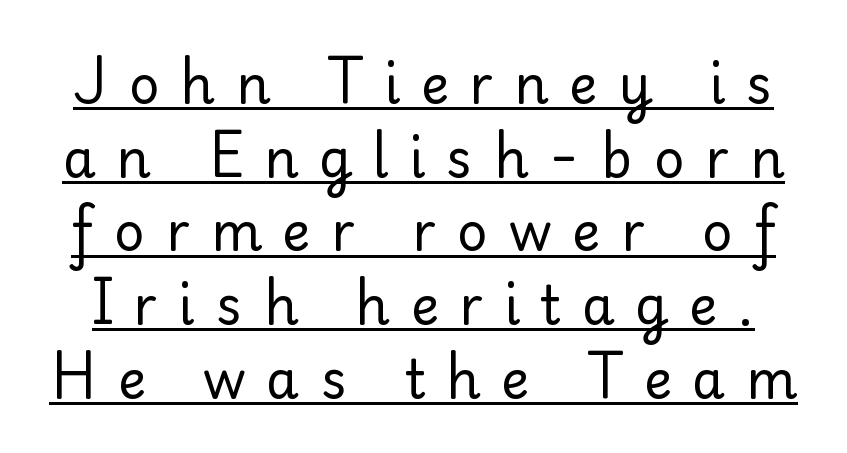
The image shows 53 px regular-weight serif type, upright; set normal line spacing (1.39x), unusually wide letter spacing (+0.39 em), underlined; low stroke contrast and a small x-height.
